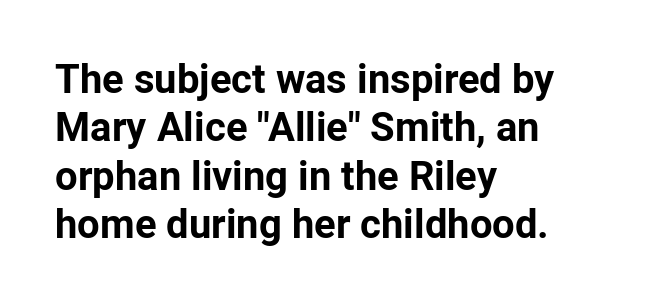
{"serif": "no", "italic": "no", "bold": "yes", "weight": "bold", "width": "normal", "stroke_contrast": "low", "x_height": "medium", "monospaced": "no", "underline": "no", "align": "left", "line_spacing_ratio": 1.21, "letter_spacing": "normal", "letter_spacing_em": 0.0, "glyph_px": 40}
